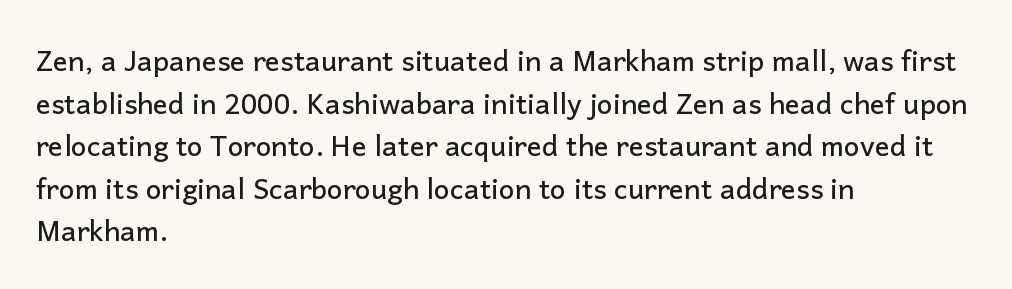
{"serif": "no", "italic": "no", "width": "normal", "stroke_contrast": "low", "x_height": "medium", "monospaced": "no", "underline": "no", "align": "left", "line_spacing": "normal", "line_spacing_ratio": 1.52, "letter_spacing": "normal", "letter_spacing_em": 0.0, "glyph_px": 28}
